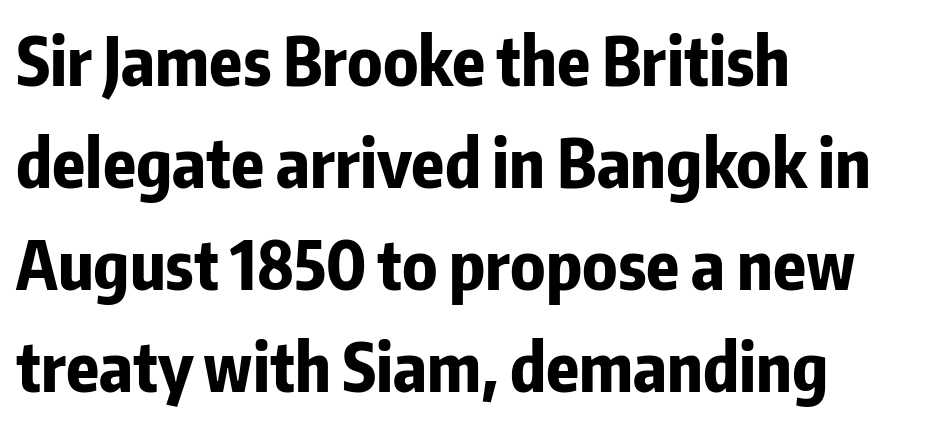
{"serif": "no", "italic": "no", "bold": "yes", "weight": "bold", "width": "condensed", "stroke_contrast": "low", "x_height": "medium", "monospaced": "no", "underline": "no", "align": "left", "line_spacing": "normal", "line_spacing_ratio": 1.52, "letter_spacing": "normal", "letter_spacing_em": 0.0, "glyph_px": 67}
